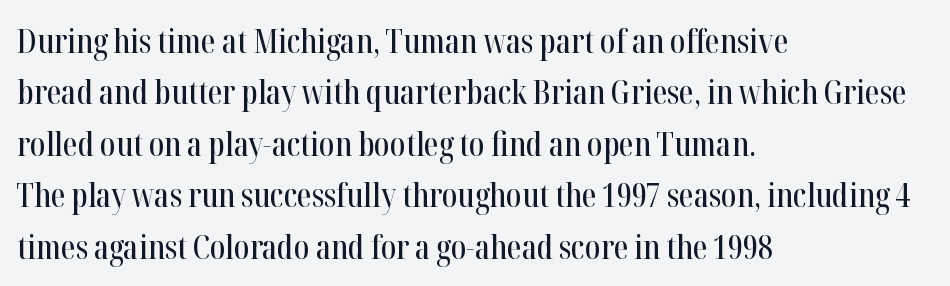
Q: Is the text italic (slanted)? A: No, it is upright.
Q: Is the typeface a serif or a sans-serif typeface? A: Serif.
Q: Is the text underlined? A: No.
Q: How is the paragraph aligned? A: Left-aligned.
Q: Is the spacing between letters normal or unusually wide? A: Normal.
Q: Is the spacing between lines tight, normal or loose? A: Normal.
Q: Width (condensed, normal, or wide)? A: Condensed.
Q: Stroke contrast? A: High.
Q: x-height? A: Medium.
Q: Monospaced? A: No.
